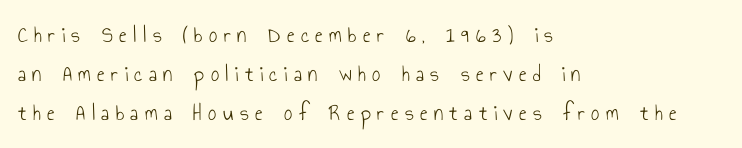
The image shows 23 px text type, upright; set left-aligned, normal line spacing (1.69x), unusually wide letter spacing (+0.28 em), not underlined.
